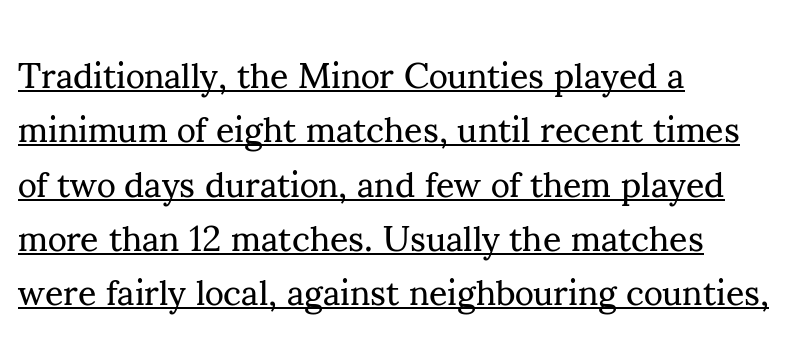
Q: Is the text bold? A: No.
Q: Is the text italic (slanted)? A: No, it is upright.
Q: Is the typeface a serif or a sans-serif typeface? A: Serif.
Q: Is the text underlined? A: Yes.
Q: How is the paragraph aligned? A: Left-aligned.
Q: Is the spacing between letters normal or unusually wide? A: Normal.
Q: Is the spacing between lines tight, normal or loose? A: Normal.
Q: Width (condensed, normal, or wide)? A: Normal.
Q: Stroke contrast? A: Medium.
Q: x-height? A: Small.
Q: Monospaced? A: No.
